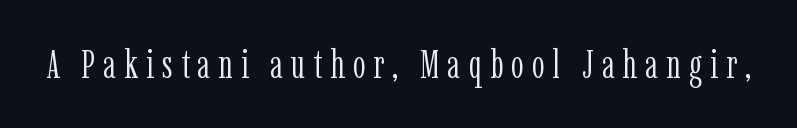
{"serif": "yes", "italic": "no", "bold": "no", "weight": "light", "width": "condensed", "stroke_contrast": "low", "x_height": "medium", "monospaced": "no", "underline": "no", "letter_spacing": "wide", "letter_spacing_em": 0.2, "glyph_px": 40}
